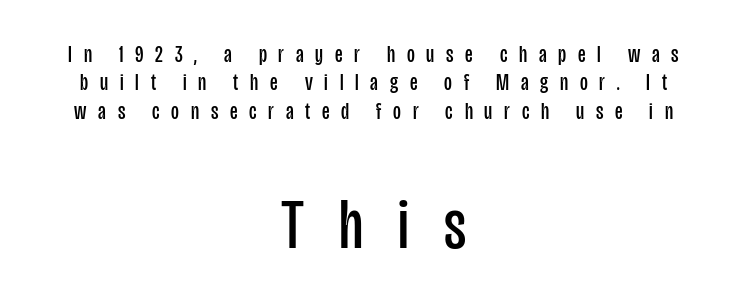
Is there any slant? The stems are plumb. Examine the stroke ends and you'll find no serifs. Underlining? Definitely not there. Look at the glyph heights: the lower group is clearly the bigger setting. Note the varied advance widths — an 'i' is clearly narrower than an 'm'.
